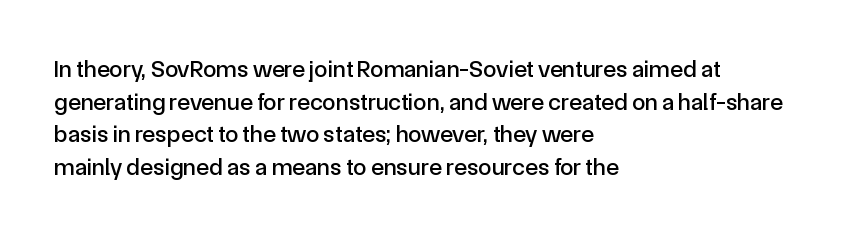
The vertical gap from one line to the next is medium. The rendering keeps characters at their native spacing. The axis of the letterforms is exactly vertical. Bare-footed words on every line. In CSS terms this would be text-align: left.
